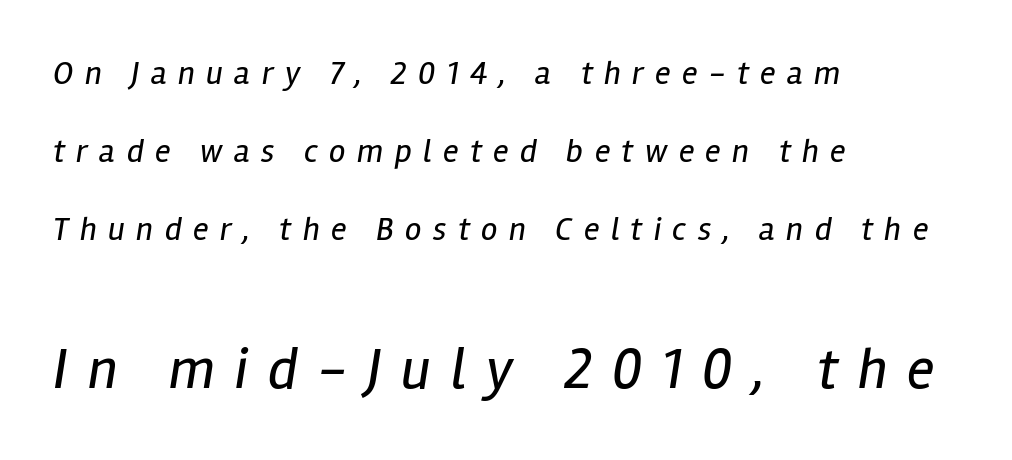
Line spacing here is loose. This sample uses expanded letter spacing, leaving extra air between glyphs. Bare-footed words on every line. Weight: in the light-to-regular range.
